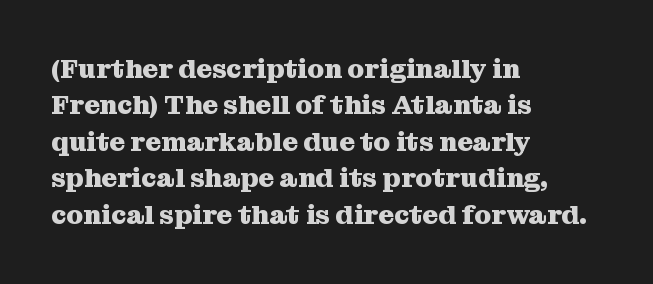
The image shows 27 px bold type, upright; set left-aligned, normal line spacing (1.35x), normal letter spacing, not underlined.
